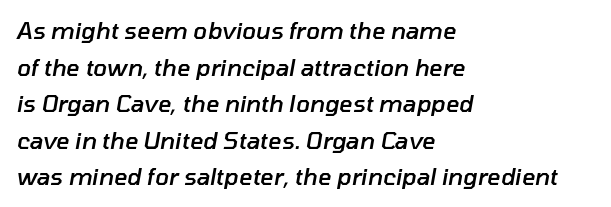
{"italic": "yes", "lean": "right", "slant_degrees": 10, "bold": "semi", "underline": "no", "align": "left", "line_spacing": "normal", "line_spacing_ratio": 1.59, "letter_spacing": "normal", "letter_spacing_em": 0.0, "glyph_px": 23}
